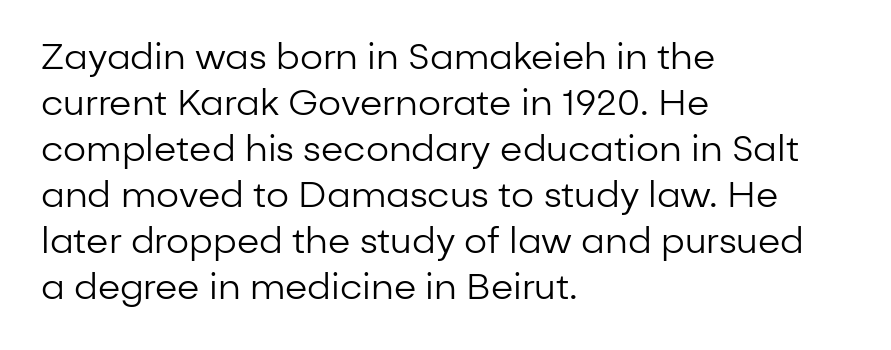
{"serif": "no", "italic": "no", "bold": "no", "weight": "regular", "width": "normal", "stroke_contrast": "low", "x_height": "medium", "monospaced": "no", "underline": "no", "align": "left", "line_spacing": "normal", "line_spacing_ratio": 1.28, "letter_spacing": "normal", "letter_spacing_em": 0.0, "glyph_px": 36}
